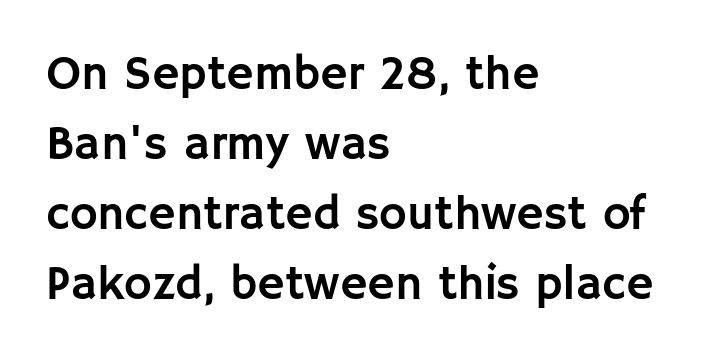
The image shows 47 px sans-serif type, upright; set left-aligned, normal line spacing (1.49x), normal letter spacing, not underlined; low stroke contrast and a large x-height.
